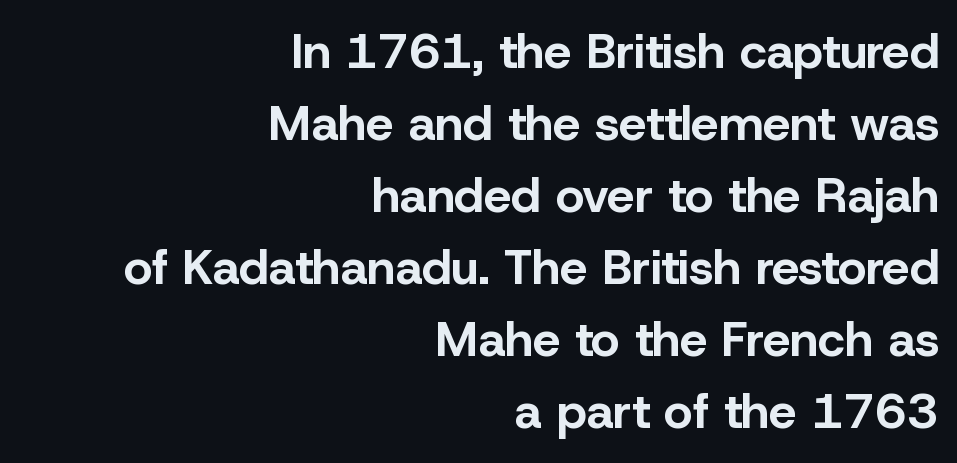
{"serif": "no", "italic": "no", "bold": "yes", "weight": "bold", "width": "normal", "stroke_contrast": "low", "x_height": "medium", "monospaced": "no", "underline": "no", "align": "right", "line_spacing": "normal", "line_spacing_ratio": 1.47, "letter_spacing": "normal", "letter_spacing_em": 0.0, "glyph_px": 49}
